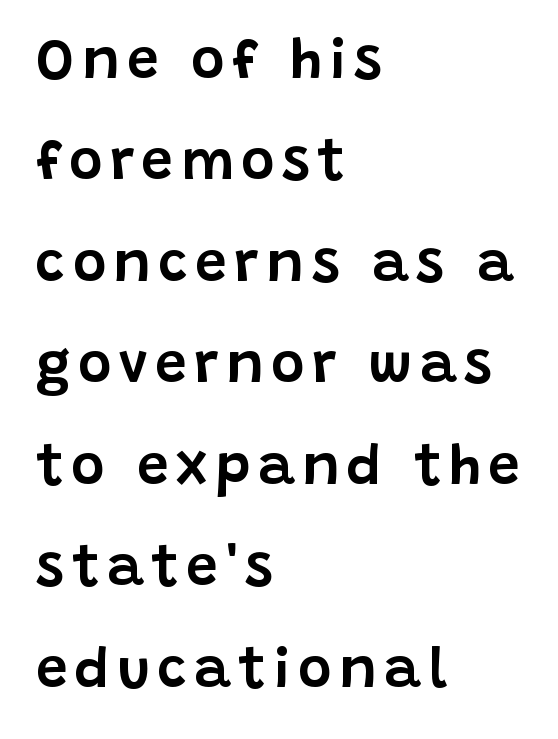
Q: Is the text italic (slanted)? A: No, it is upright.
Q: Is the typeface a serif or a sans-serif typeface? A: Sans-serif.
Q: Is the text underlined? A: No.
Q: How is the paragraph aligned? A: Left-aligned.
Q: Width (condensed, normal, or wide)? A: Normal.
Q: Stroke contrast? A: Low.
Q: x-height? A: Large.
Q: Monospaced? A: No.
